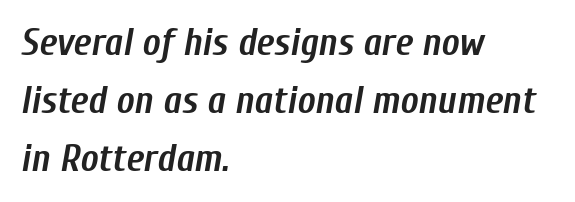
You could not count columns in this text — the font is proportionally spaced. Left-aligned paragraph, ragged on the right. On the weight axis this lands at bold, roughly 700. Emphasis-style slanted type is in use. The gap between lines stays unmarked.
